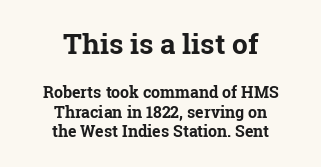
Q: Is the text bold? A: Yes.
Q: Is the text italic (slanted)? A: No, it is upright.
Q: Is the typeface a serif or a sans-serif typeface? A: Serif.
Q: Is the text underlined? A: No.
Q: How is the paragraph aligned? A: Centered.
Q: Is the spacing between letters normal or unusually wide? A: Normal.
Q: Which block of text is set in a larger size, the first (top) or the second (bottom)? A: The first (top) one.
Q: Width (condensed, normal, or wide)? A: Normal.
Q: Stroke contrast? A: Low.
Q: x-height? A: Medium.
Q: Monospaced? A: No.
